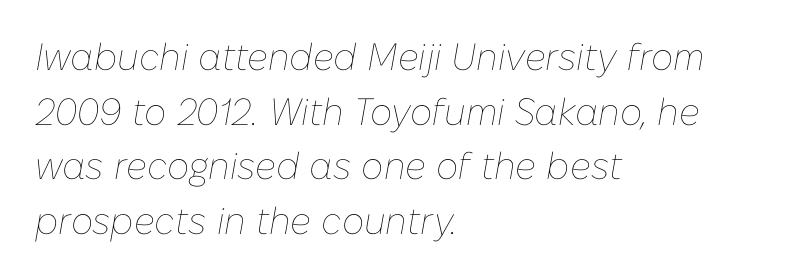
Does the lettering tilt? It does — this is italic. You could not count columns in this text — the font is proportionally spaced. Line spacing here is normal. Quick note: underline off. The passage shown has conventional tracking throughout.
